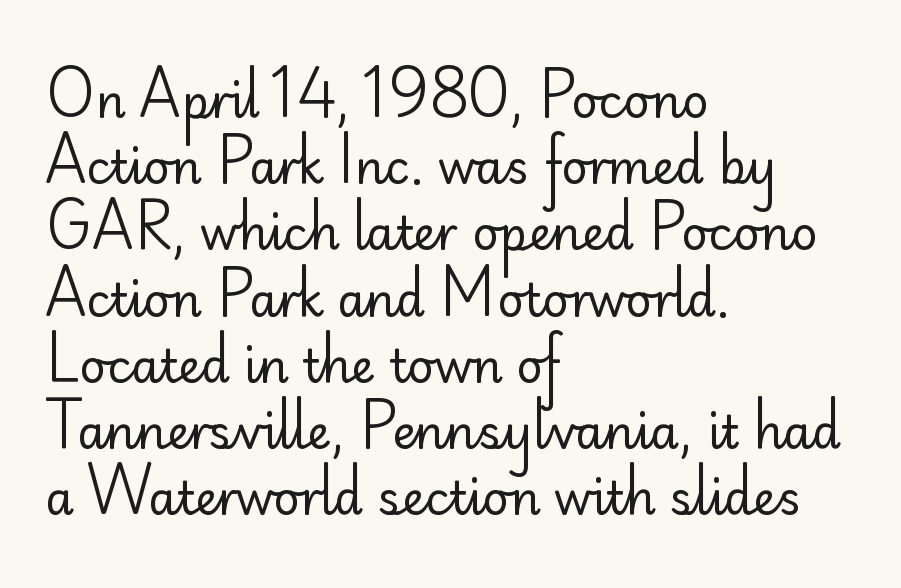
Q: Is the text bold? A: No.
Q: Is the text italic (slanted)? A: No, it is upright.
Q: Is the typeface a serif or a sans-serif typeface? A: Sans-serif.
Q: Is the text underlined? A: No.
Q: How is the paragraph aligned? A: Left-aligned.
Q: Is the spacing between letters normal or unusually wide? A: Normal.
Q: Is the spacing between lines tight, normal or loose? A: Normal.
Q: Width (condensed, normal, or wide)? A: Normal.
Q: Stroke contrast? A: Low.
Q: x-height? A: Small.
Q: Monospaced? A: No.
